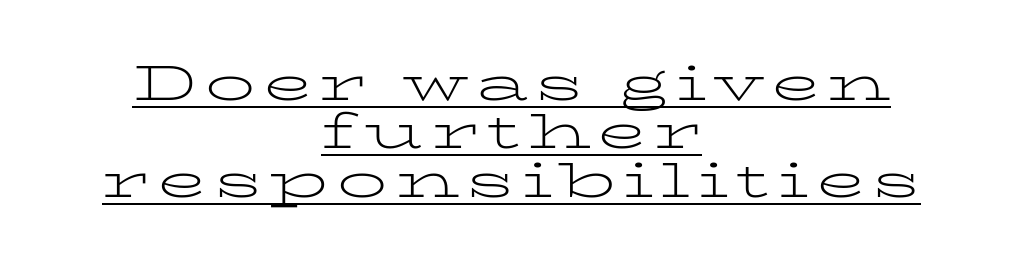
Q: Is the text bold? A: No.
Q: Is the text italic (slanted)? A: No, it is upright.
Q: Is the typeface a serif or a sans-serif typeface? A: Serif.
Q: Is the text underlined? A: Yes.
Q: How is the paragraph aligned? A: Centered.
Q: Is the spacing between lines tight, normal or loose? A: Tight.
Q: Width (condensed, normal, or wide)? A: Wide.
Q: Stroke contrast? A: Low.
Q: x-height? A: Medium.
Q: Monospaced? A: No.
